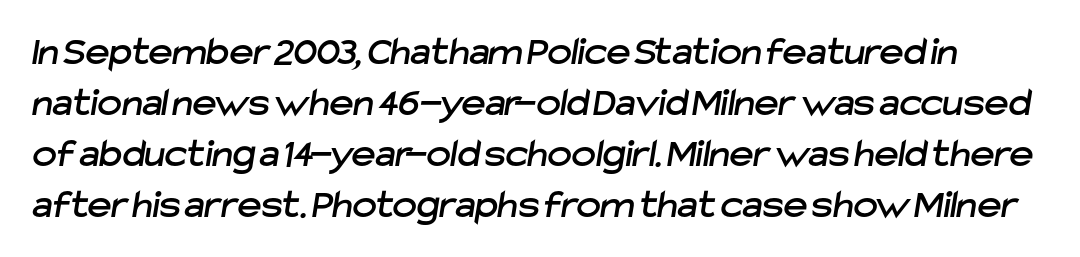
The image shows 41 px sans-serif type; set line spacing 1.24x, normal letter spacing, not underlined; low stroke contrast and a medium x-height.
